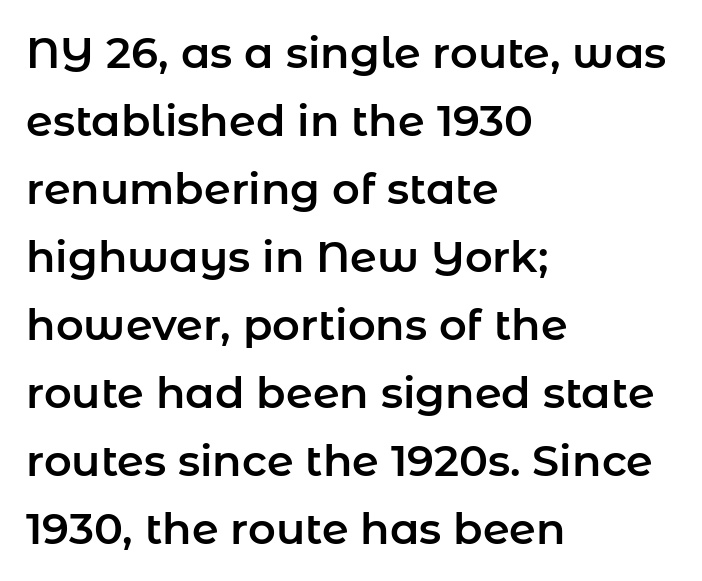
The typeface chosen for these lines omits serifs. A typesetter would call this leading conventional body-copy spacing. Quick note: underline off. The ragged edge is on the right, which tells us the setting is flush left. These lines keep a tight, regular rhythm from letter to letter.
